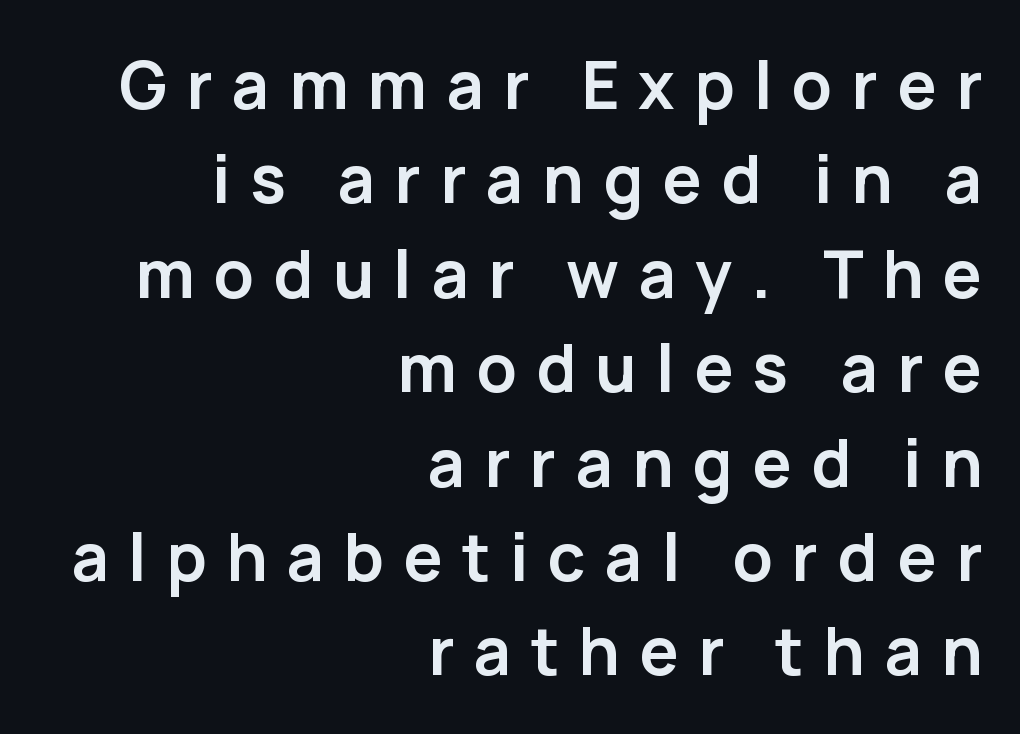
{"serif": "no", "italic": "no", "bold": "yes", "weight": "semibold", "width": "normal", "stroke_contrast": "low", "x_height": "medium", "monospaced": "no", "underline": "no", "align": "right", "line_spacing": "normal", "line_spacing_ratio": 1.43, "letter_spacing": "wide", "letter_spacing_em": 0.29, "glyph_px": 66}
